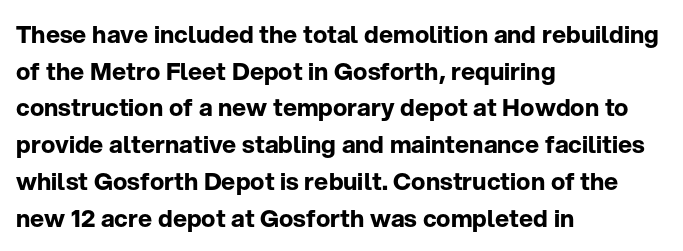
{"italic": "no", "bold": "yes", "underline": "no", "align": "left", "line_spacing": "normal", "line_spacing_ratio": 1.53, "letter_spacing": "normal", "letter_spacing_em": 0.0, "glyph_px": 24}
